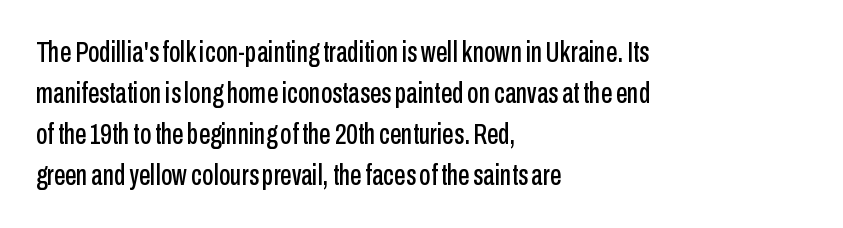
The image shows 29 px condensed sans-serif type, upright; set left-aligned, normal line spacing (1.41x), normal letter spacing, not underlined; low stroke contrast and a medium x-height.
